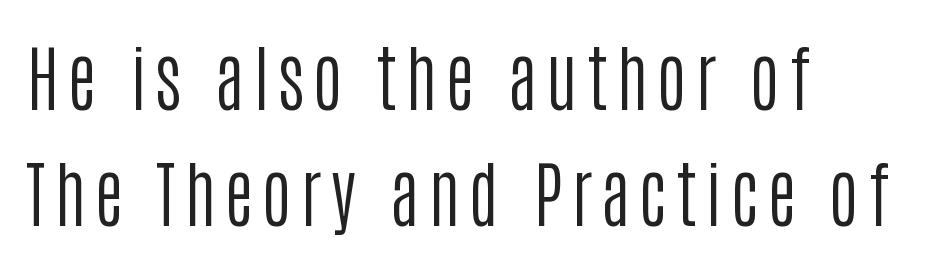
Q: Is the text bold? A: No.
Q: Is the text italic (slanted)? A: No, it is upright.
Q: Is the typeface a serif or a sans-serif typeface? A: Sans-serif.
Q: Is the text underlined? A: No.
Q: How is the paragraph aligned? A: Left-aligned.
Q: Is the spacing between lines tight, normal or loose? A: Normal.
Q: Width (condensed, normal, or wide)? A: Condensed.
Q: Stroke contrast? A: Low.
Q: x-height? A: Large.
Q: Monospaced? A: No.
